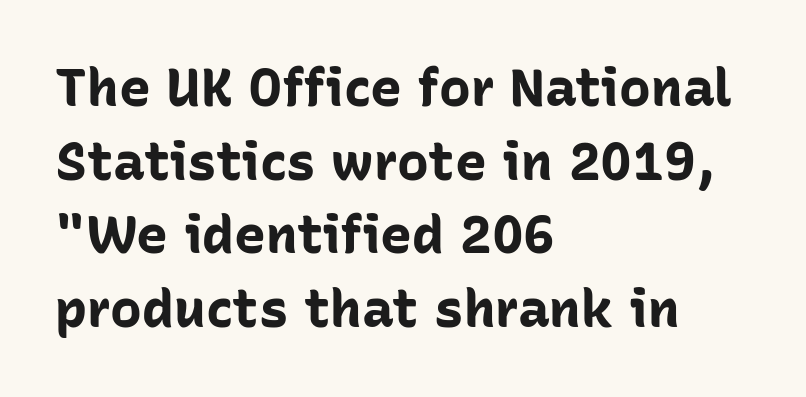
The image shows 53 px bold sans-serif type, upright; set left-aligned, normal line spacing (1.39x), normal letter spacing, not underlined; low stroke contrast and a medium x-height.
